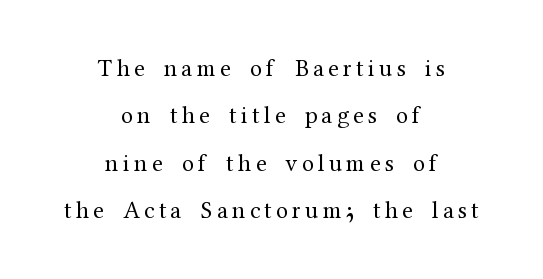
{"italic": "no", "bold": "no", "underline": "no", "align": "center", "line_spacing": "loose", "line_spacing_ratio": 1.97, "glyph_px": 24}
